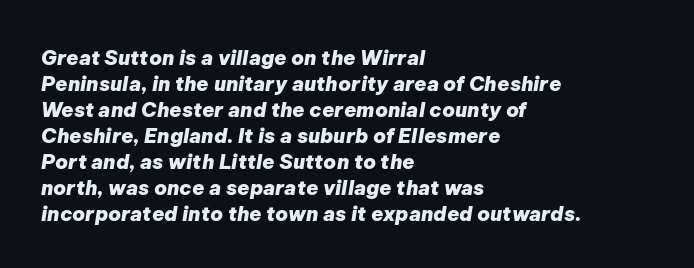
{"italic": "yes", "lean": "right", "slant_degrees": 9, "bold": "yes", "underline": "no", "align": "left", "line_spacing": "normal", "line_spacing_ratio": 1.3, "letter_spacing": "normal", "letter_spacing_em": 0.0, "glyph_px": 20}
